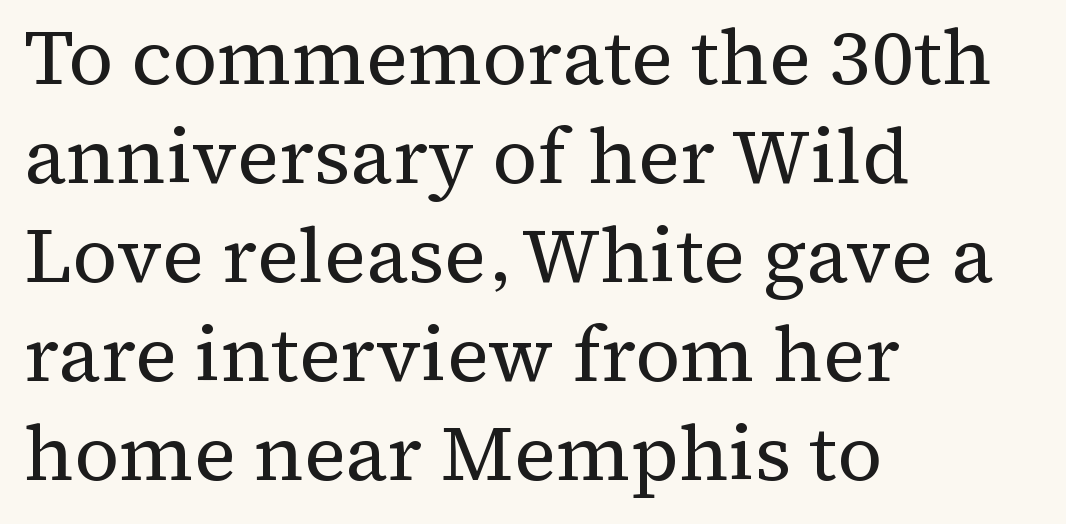
Q: Is the text bold? A: No.
Q: Is the text italic (slanted)? A: No, it is upright.
Q: Is the typeface a serif or a sans-serif typeface? A: Serif.
Q: Is the text underlined? A: No.
Q: How is the paragraph aligned? A: Left-aligned.
Q: Is the spacing between letters normal or unusually wide? A: Normal.
Q: Is the spacing between lines tight, normal or loose? A: Normal.
Q: Width (condensed, normal, or wide)? A: Normal.
Q: Stroke contrast? A: Medium.
Q: x-height? A: Medium.
Q: Monospaced? A: No.
